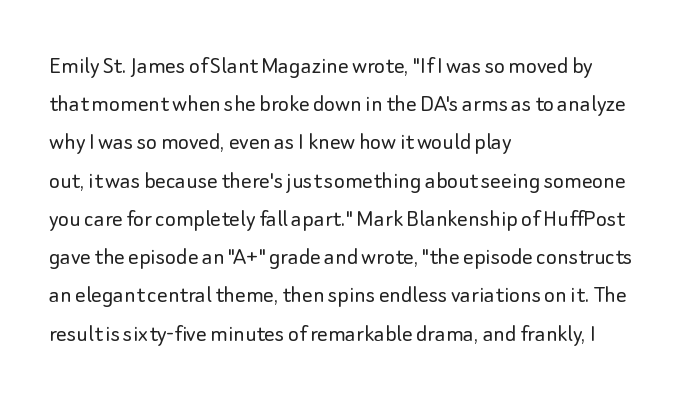
{"italic": "no", "bold": "no", "underline": "no", "align": "left", "line_spacing": "normal", "line_spacing_ratio": 1.47, "letter_spacing": "normal", "letter_spacing_em": 0.0, "glyph_px": 26}
